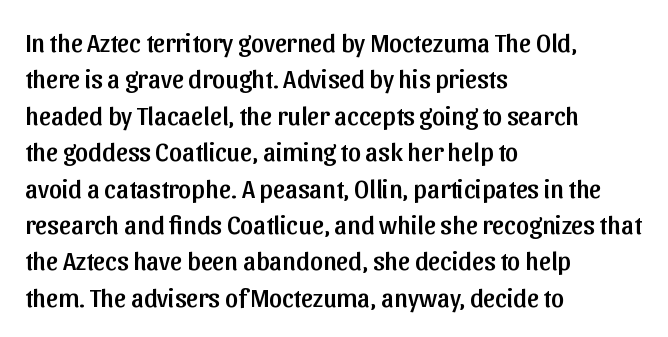
The image shows 26 px text type, upright; set left-aligned, normal line spacing (1.4x), normal letter spacing, not underlined.
